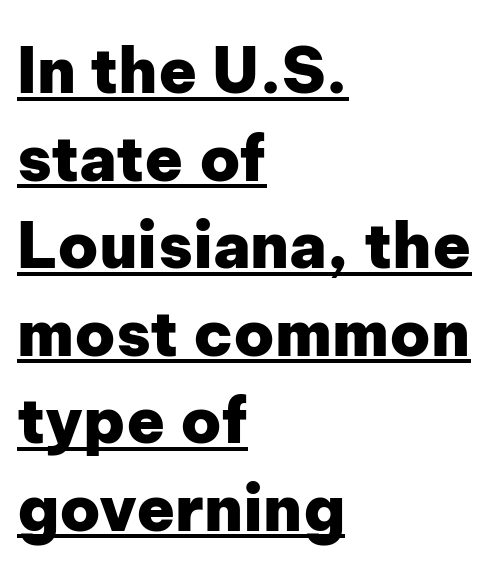
Q: Is the text bold? A: Yes.
Q: Is the text italic (slanted)? A: No, it is upright.
Q: Is the typeface a serif or a sans-serif typeface? A: Sans-serif.
Q: Is the text underlined? A: Yes.
Q: How is the paragraph aligned? A: Left-aligned.
Q: Is the spacing between letters normal or unusually wide? A: Normal.
Q: Is the spacing between lines tight, normal or loose? A: Normal.
Q: Width (condensed, normal, or wide)? A: Normal.
Q: Stroke contrast? A: Low.
Q: x-height? A: Medium.
Q: Monospaced? A: No.
